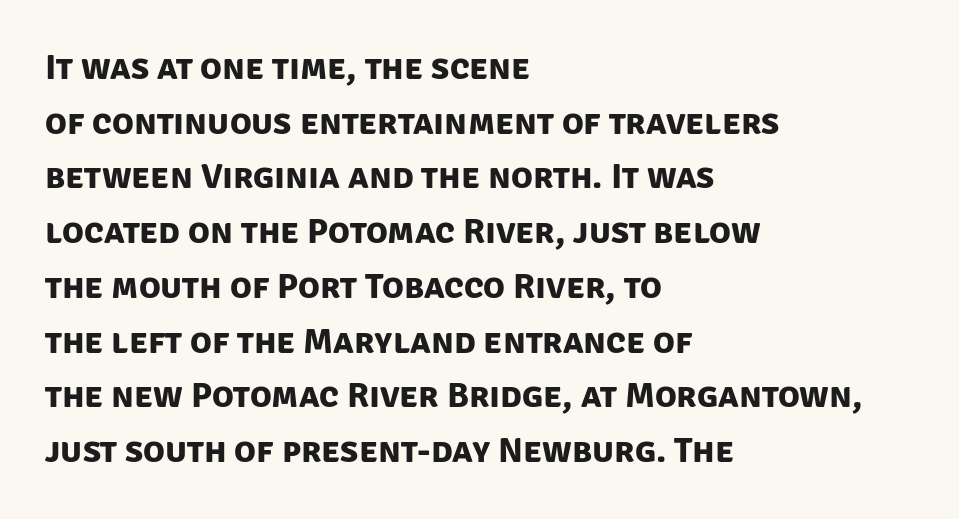
The image shows 36 px bold sans-serif type; set left-aligned, normal line spacing (1.52x), normal letter spacing, not underlined; low stroke contrast and a large x-height.
